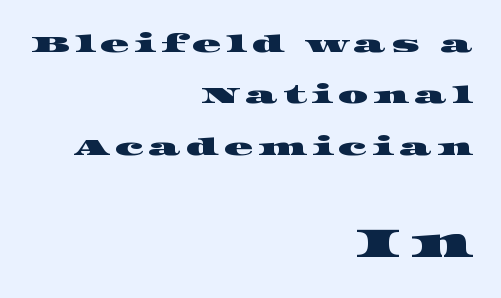
Q: Is the typeface a serif or a sans-serif typeface? A: Serif.
Q: Is the text underlined? A: No.
Q: How is the paragraph aligned? A: Right-aligned.
Q: Is the spacing between lines tight, normal or loose? A: Loose.
Q: Which block of text is set in a larger size, the first (top) or the second (bottom)? A: The second (bottom) one.
Q: Width (condensed, normal, or wide)? A: Wide.
Q: Stroke contrast? A: High.
Q: x-height? A: Large.
Q: Monospaced? A: No.
